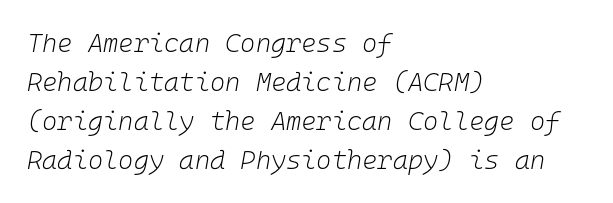
The image shows 26 px text type, italic (leaning right); set left-aligned, normal line spacing (1.5x), normal letter spacing, not underlined.
